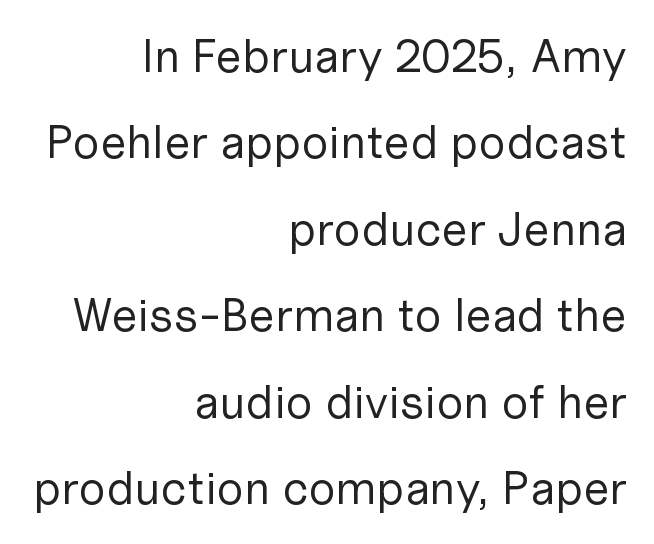
{"serif": "no", "italic": "no", "bold": "no", "weight": "regular", "width": "normal", "stroke_contrast": "low", "x_height": "medium", "monospaced": "no", "underline": "no", "align": "right", "line_spacing_ratio": 1.84, "letter_spacing": "normal", "letter_spacing_em": 0.0, "glyph_px": 47}
